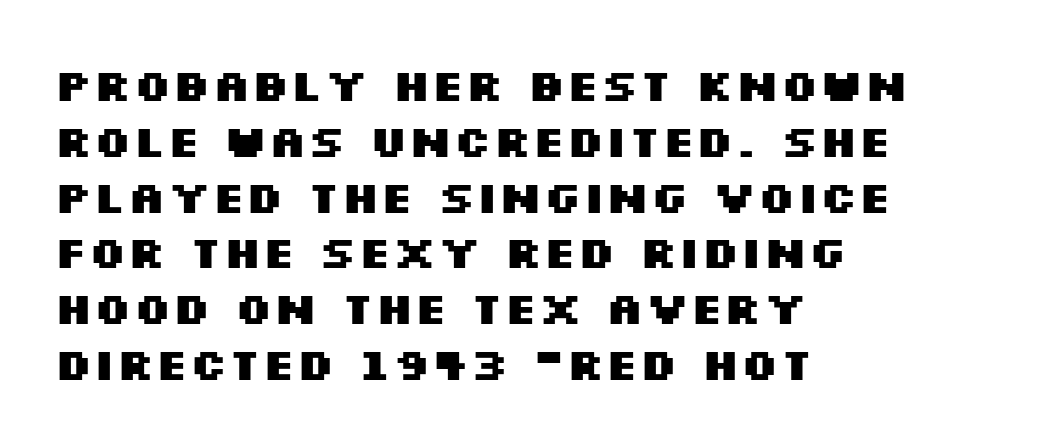
The image shows 45 px heavy, wide sans-serif type, upright; set left-aligned, line spacing 1.24x, normal letter spacing, not underlined; medium stroke contrast and a large x-height.
